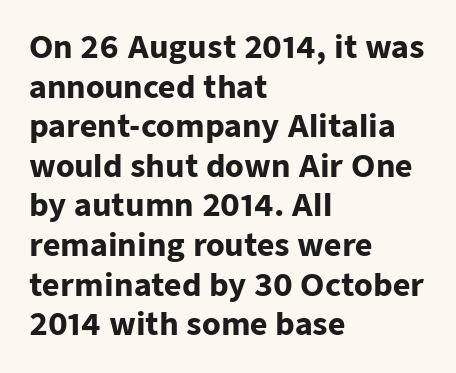
You could not count columns in this text — the font is proportionally spaced. The rendering uses a moderate line-height, typical for paragraphs. These lines carry a lot of weight — the face is fully bold. The words here are not underlined.
